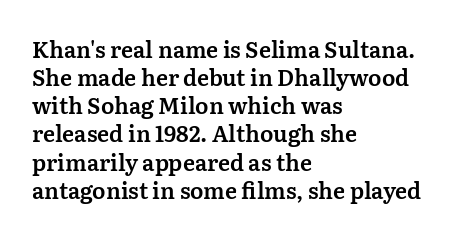
Style check: upright. Decoration check: the copy has no underline. The gaps between neighbouring characters are ordinary and unremarkable. This sample is left-justified, so line endings fall wherever the words run out. The rows are spaced the way most documents space them.
